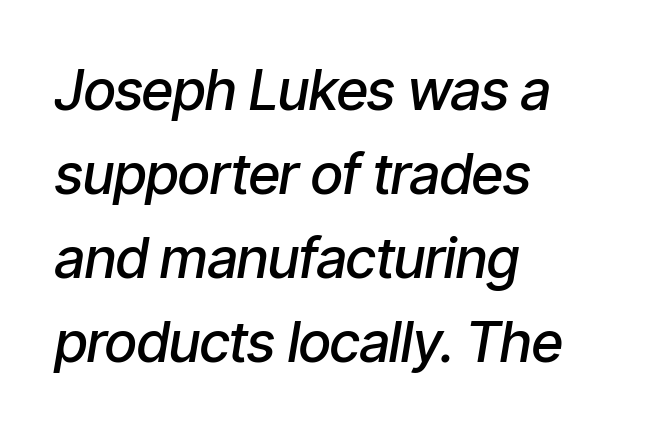
A somewhat darkened texture: the type is semibold rather than bold. Do the characters align in a grid? No, the font is proportional. These lines stack with their left ends in a neat column. The letters are slanted; this is an italic face.
